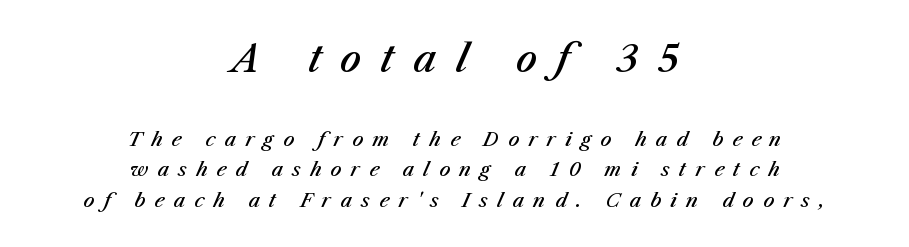
Q: Is the text bold? A: Semi-bold.
Q: Is the text italic (slanted)? A: Yes, it leans right by about 23 degrees.
Q: Is the text underlined? A: No.
Q: How is the paragraph aligned? A: Centered.
Q: Is the spacing between letters normal or unusually wide? A: Unusually wide.
Q: Is the spacing between lines tight, normal or loose? A: Normal.
Q: Which block of text is set in a larger size, the first (top) or the second (bottom)? A: The first (top) one.
Q: Width (condensed, normal, or wide)? A: Normal.
Q: Stroke contrast? A: Medium.
Q: x-height? A: Medium.
Q: Monospaced? A: No.
